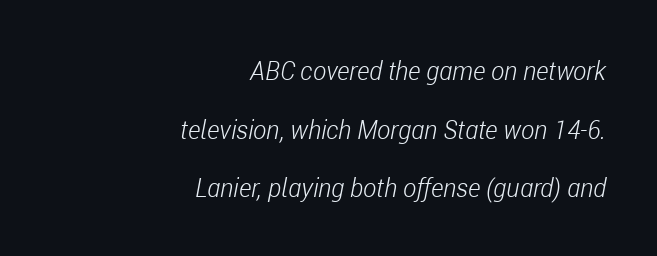
Q: Is the text bold? A: No.
Q: Is the text italic (slanted)? A: Yes, it leans right by about 11 degrees.
Q: Is the text underlined? A: No.
Q: How is the paragraph aligned? A: Right-aligned.
Q: Is the spacing between letters normal or unusually wide? A: Normal.
Q: Is the spacing between lines tight, normal or loose? A: Loose.
